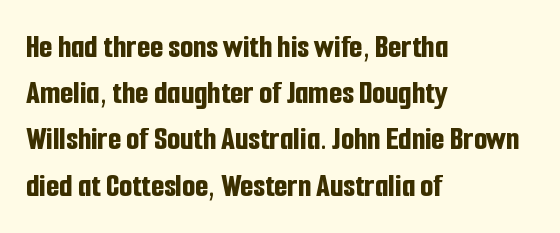
The image shows 34 px bold, condensed sans-serif type, upright; set left-aligned, normal line spacing (1.36x), normal letter spacing, not underlined; low stroke contrast and a medium x-height.
